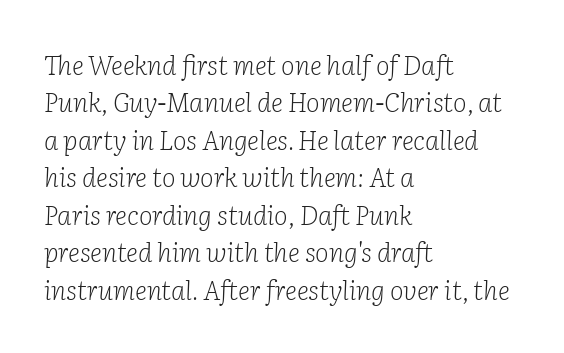
Descenders hang freely into open space. Would a proofreader flag this as italicized? Yes. One-word summary of the alignment: left. Is the letter spacing exaggerated? No — it looks like the ordinary default.
